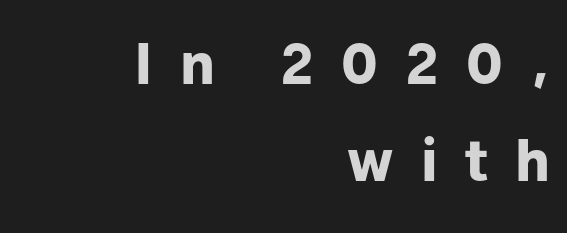
The image shows 57 px bold sans-serif type, upright; set right-aligned, line spacing 1.71x, unusually wide letter spacing (+0.48 em), not underlined; low stroke contrast and a medium x-height.
